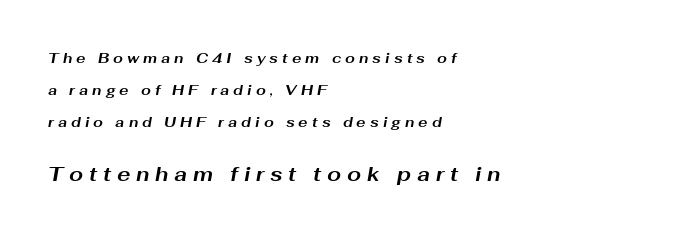
Q: Is the text bold? A: Yes.
Q: Is the text italic (slanted)? A: Yes, it leans right by about 10 degrees.
Q: Is the text underlined? A: No.
Q: How is the paragraph aligned? A: Left-aligned.
Q: Is the spacing between letters normal or unusually wide? A: Unusually wide.
Q: Is the spacing between lines tight, normal or loose? A: Loose.
Q: Which block of text is set in a larger size, the first (top) or the second (bottom)? A: The second (bottom) one.
